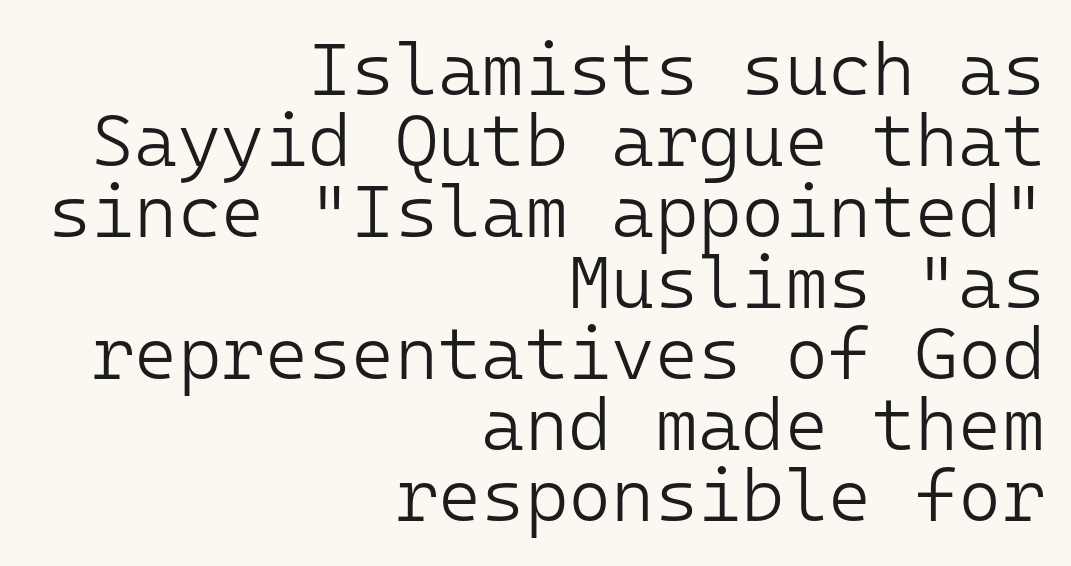
{"serif": "no", "italic": "no", "bold": "no", "weight": "light", "width": "normal", "stroke_contrast": "low", "x_height": "medium", "monospaced": "yes", "underline": "no", "align": "right", "line_spacing": "tight", "line_spacing_ratio": 0.96, "letter_spacing": "normal", "letter_spacing_em": 0.0, "glyph_px": 74}
